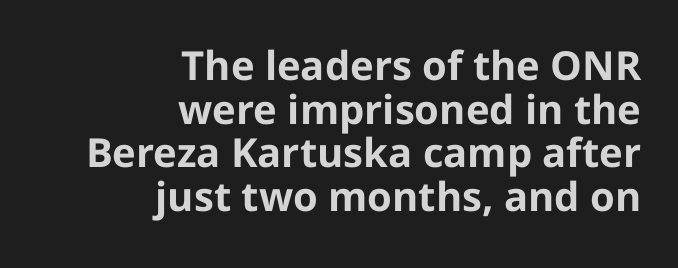
The axis of the letterforms is exactly vertical. Cramped leading. Compared with a flush-left layout, this one pins lines to the opposite, right side. Only glyphs here, with clear space below each row.
